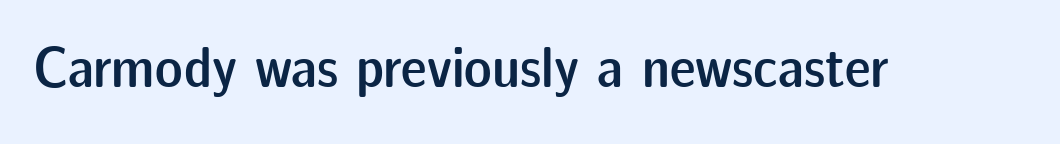
Q: Is the text bold? A: Semi-bold.
Q: Is the text italic (slanted)? A: No, it is upright.
Q: Is the typeface a serif or a sans-serif typeface? A: Sans-serif.
Q: Is the text underlined? A: No.
Q: Is the spacing between letters normal or unusually wide? A: Normal.
Q: Width (condensed, normal, or wide)? A: Normal.
Q: Stroke contrast? A: Low.
Q: x-height? A: Medium.
Q: Monospaced? A: No.
